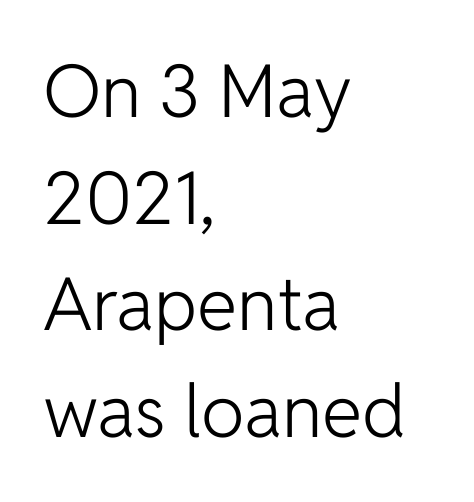
Q: Is the text bold? A: No.
Q: Is the text italic (slanted)? A: No, it is upright.
Q: Is the typeface a serif or a sans-serif typeface? A: Sans-serif.
Q: Is the text underlined? A: No.
Q: How is the paragraph aligned? A: Left-aligned.
Q: Is the spacing between letters normal or unusually wide? A: Normal.
Q: Is the spacing between lines tight, normal or loose? A: Normal.
Q: Width (condensed, normal, or wide)? A: Normal.
Q: Stroke contrast? A: Low.
Q: x-height? A: Medium.
Q: Monospaced? A: No.
